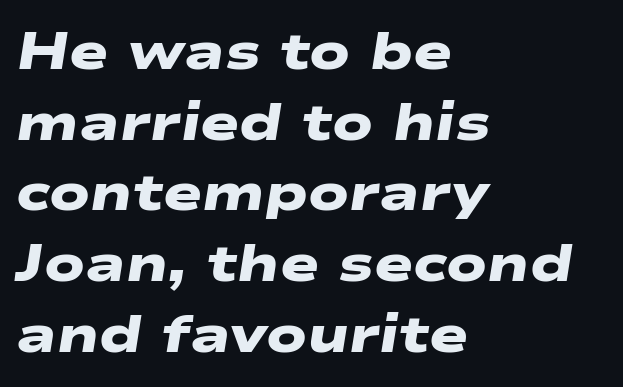
{"serif": "no", "bold": "yes", "weight": "heavy", "width": "wide", "stroke_contrast": "low", "x_height": "medium", "monospaced": "no", "underline": "no", "align": "left", "line_spacing": "normal", "line_spacing_ratio": 1.36, "letter_spacing": "normal", "letter_spacing_em": 0.0, "glyph_px": 52}
